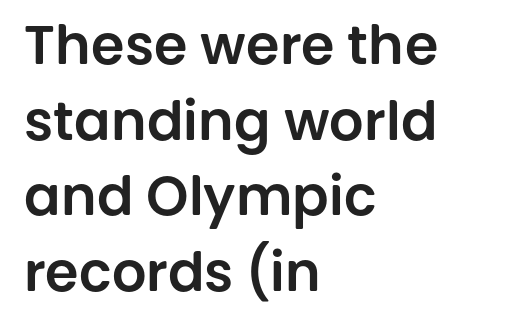
Regarding leading, the lines here are spaced in the standard way. Nope, not italic — everything's standing straight. The font family rendered here belongs to the sans-serif group. Horizontal alignment here is leftward, the default for most running prose.
